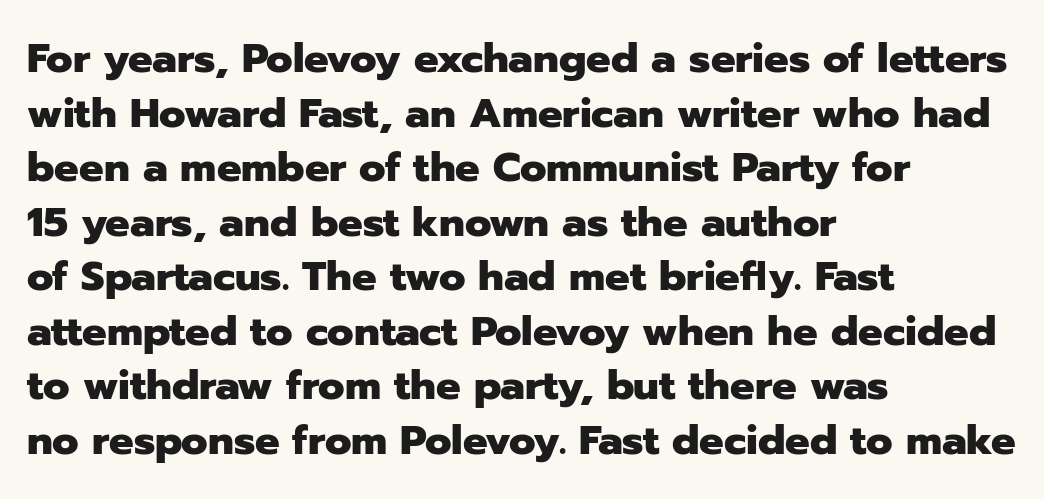
Notice how thick the strokes are: this is what a full bold looks like. Classification — sans serif. These lines are rendered in a variable-pitch font. Between one letter and the next there's only the usual sliver of space. The passage shown is not underscored anywhere.
